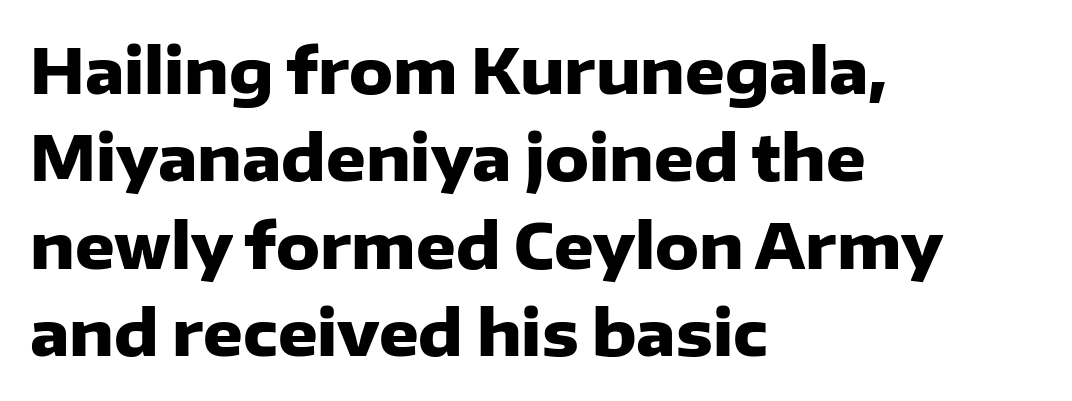
No feet cap the strokes, marking this as sans-serif type. The words here are not underlined. Ordinary non-slanted type is in use. Quick note: interline space is typical.
